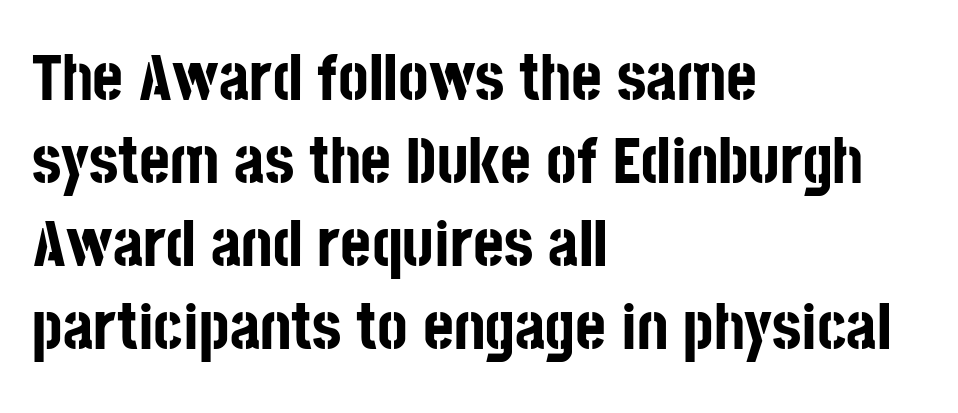
Check where the strokes stop: nothing finishes them off — pure sans. Check under the words: just untouched page. Tracking value appears to be zero — textbook default spacing. These lines carry a lot of weight — the face is fully bold. One glance says typical: line gaps are just what's usual.
